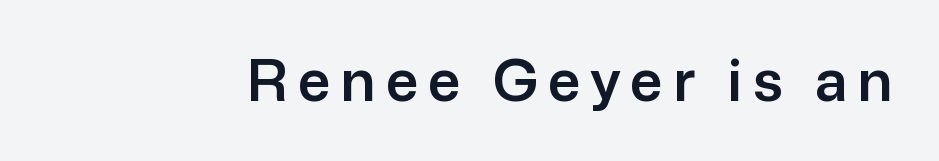
{"serif": "no", "italic": "no", "width": "normal", "stroke_contrast": "low", "x_height": "medium", "monospaced": "no", "underline": "no", "glyph_px": 57}
